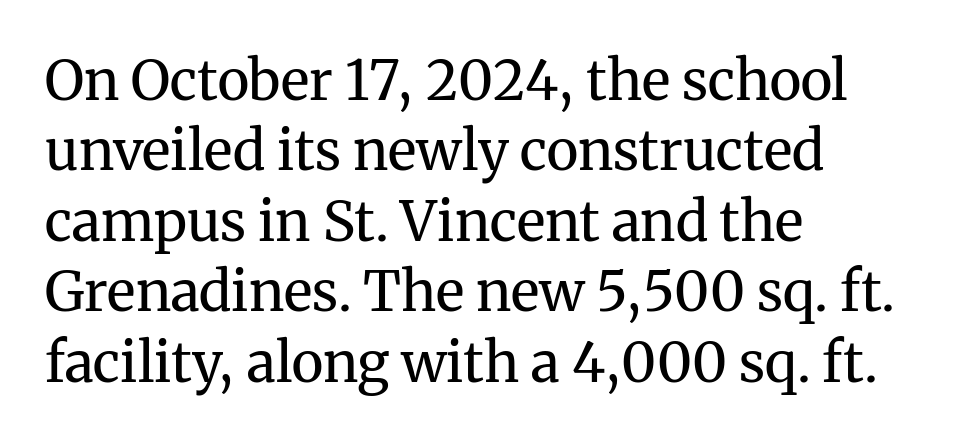
The image shows 55 px regular-weight serif type, upright; set left-aligned, normal line spacing (1.28x), normal letter spacing, not underlined; medium stroke contrast and a medium x-height.
